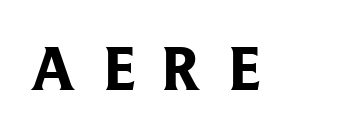
The image shows 62 px bold serif type, upright; set unusually wide letter spacing (+0.45 em), not underlined; low stroke contrast and a medium x-height.
